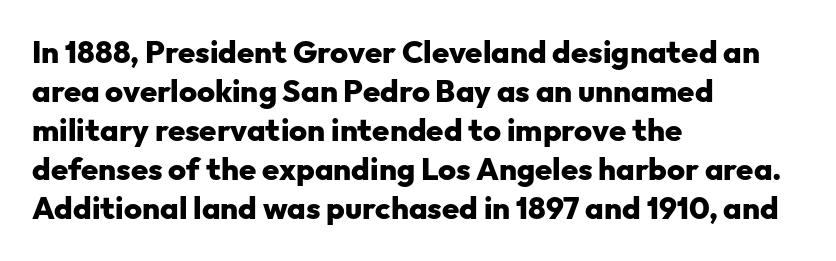
{"serif": "no", "italic": "no", "bold": "yes", "weight": "heavy", "width": "normal", "stroke_contrast": "low", "x_height": "medium", "monospaced": "no", "underline": "no", "align": "left", "line_spacing": "normal", "line_spacing_ratio": 1.26, "letter_spacing": "normal", "letter_spacing_em": 0.0, "glyph_px": 31}
